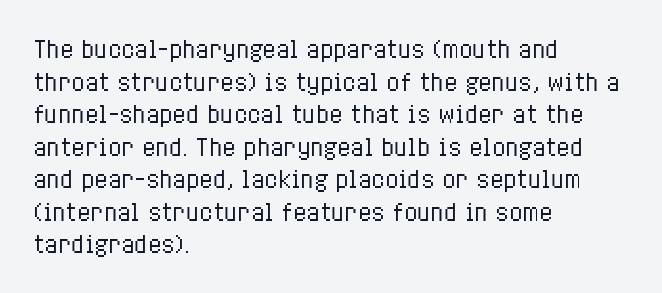
Rows of type keep a routine distance in the vertical direction. The space beneath each line is pristine and unruled. Which margin do the lines hug? The left one — the right edge is uneven. The letterforms sit shoulder to shoulder at normal distance.
